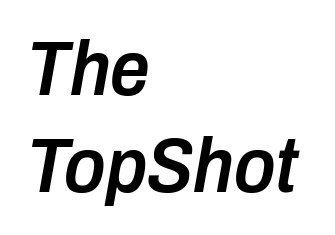
{"italic": "yes", "lean": "right", "slant_degrees": 10, "bold": "semi", "weight": "semibold", "width": "condensed", "stroke_contrast": "low", "x_height": "medium", "monospaced": "no", "underline": "no", "align": "left", "line_spacing_ratio": 1.24, "letter_spacing": "normal", "letter_spacing_em": 0.0, "glyph_px": 78}
